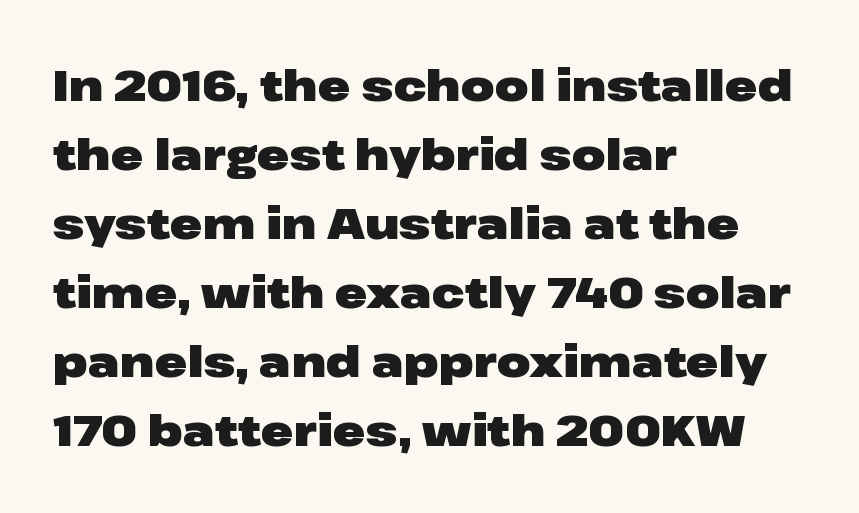
The image shows 44 px heavy, wide sans-serif type, upright; set left-aligned, normal line spacing (1.57x), normal letter spacing, not underlined; low stroke contrast and a medium x-height.
